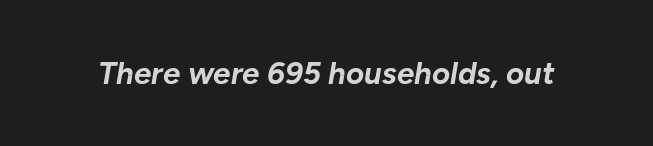
Q: Is the text bold? A: Yes.
Q: Is the text italic (slanted)? A: Yes, it leans right by about 10 degrees.
Q: Is the text underlined? A: No.
Q: Is the spacing between letters normal or unusually wide? A: Normal.
Q: Width (condensed, normal, or wide)? A: Normal.
Q: Stroke contrast? A: Low.
Q: x-height? A: Medium.
Q: Monospaced? A: No.
